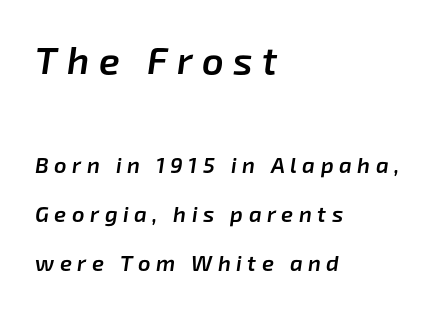
The image shows 38 px semibold type, italic (leaning right); set left-aligned, loose line spacing (2.23x), unusually wide letter spacing (+0.25 em), not underlined; the first (top) block is 1.73x larger; low stroke contrast and a medium x-height.
